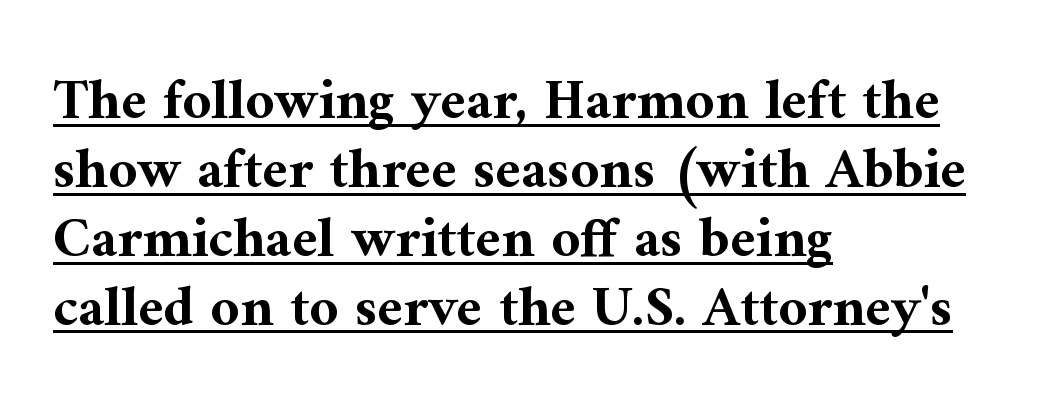
The string is rendered with underlining switched on. Horizontally, the lines are justified to the leading edge only. The face used here is rendered with its standard letterfit. The type family on display is of the serif kind.
